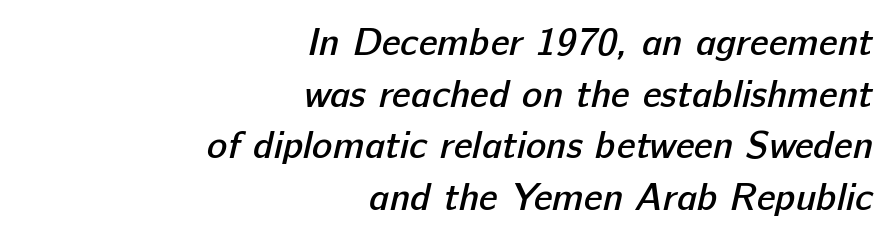
The rendering uses a moderate line-height, typical for paragraphs. The gap between lines stays unmarked. What kind of face is this? One without serifs — a sans. Students, this is semibold: more ink than regular, less than bold. The letterforms sit shoulder to shoulder at normal distance. Varying glyph widths throughout — classic text-font behaviour.
